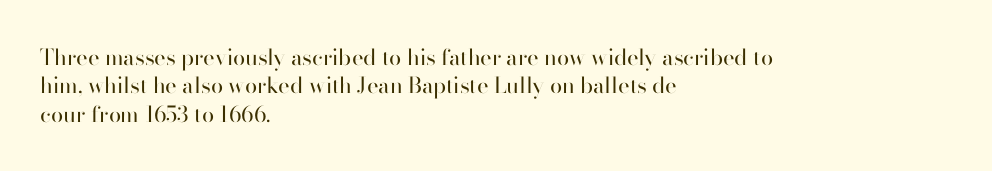
Q: Is the text bold? A: No.
Q: Is the text italic (slanted)? A: No, it is upright.
Q: Is the text underlined? A: No.
Q: How is the paragraph aligned? A: Left-aligned.
Q: Is the spacing between letters normal or unusually wide? A: Normal.
Q: Is the spacing between lines tight, normal or loose? A: Normal.
